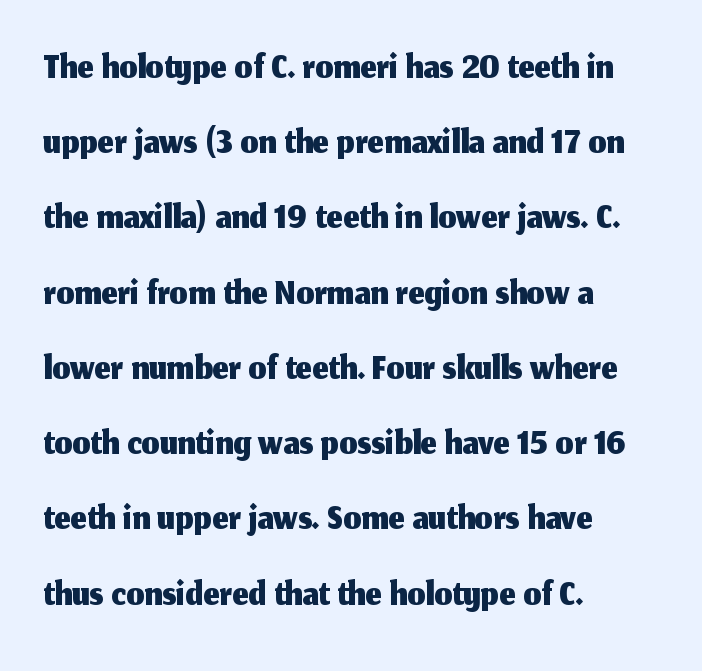
Q: Is the text italic (slanted)? A: No, it is upright.
Q: Is the typeface a serif or a sans-serif typeface? A: Sans-serif.
Q: Is the text underlined? A: No.
Q: How is the paragraph aligned? A: Left-aligned.
Q: Is the spacing between letters normal or unusually wide? A: Normal.
Q: Is the spacing between lines tight, normal or loose? A: Normal.
Q: Width (condensed, normal, or wide)? A: Normal.
Q: Stroke contrast? A: Medium.
Q: x-height? A: Medium.
Q: Monospaced? A: No.
